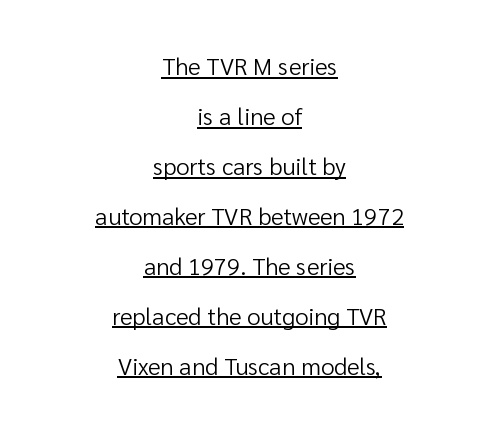
These lines stand farther apart than default settings would place them. The strokes are not fattened; the text isn't bold. A typesetter would call this zero additional tracking. Underline: present. This sample uses an upright cut, with every glyph sitting square on the baseline.
